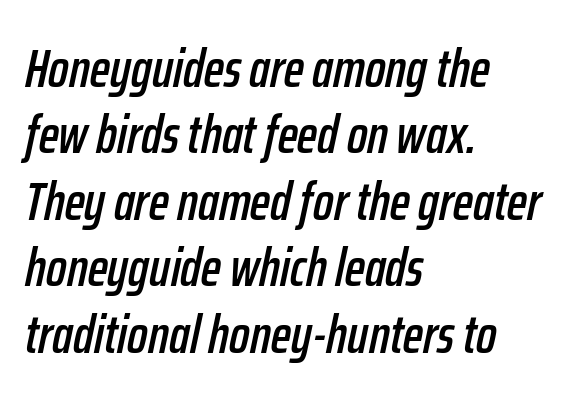
The image shows 54 px condensed type, italic (leaning right); set left-aligned, line spacing 1.23x, normal letter spacing, not underlined; low stroke contrast and a medium x-height.
